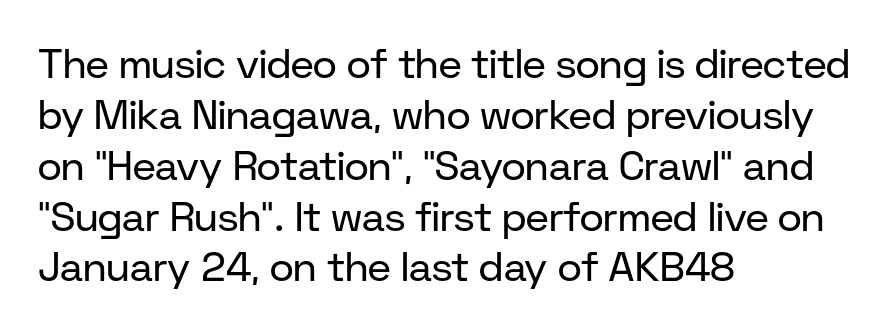
The paragraph has a hard left edge and a soft right edge. Caption: standard tracking, unaltered. Does the type have serifs? No, each stem ends abruptly. You could not count columns in this text — the font is proportionally spaced.
